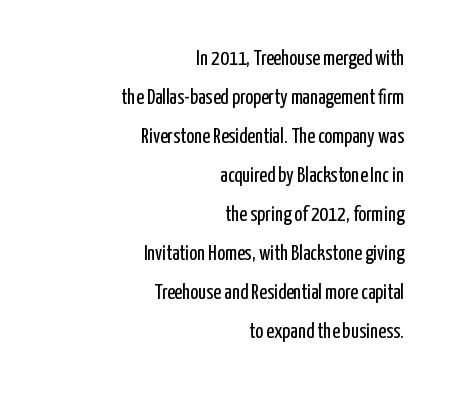
The image shows 21 px text type, upright; set right-aligned, line spacing 1.86x, normal letter spacing, not underlined.
